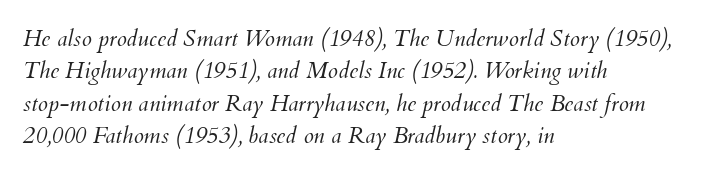
{"italic": "yes", "lean": "right", "slant_degrees": 12, "bold": "no", "underline": "no", "align": "left", "line_spacing": "normal", "line_spacing_ratio": 1.41, "letter_spacing": "normal", "letter_spacing_em": 0.0, "glyph_px": 23}
